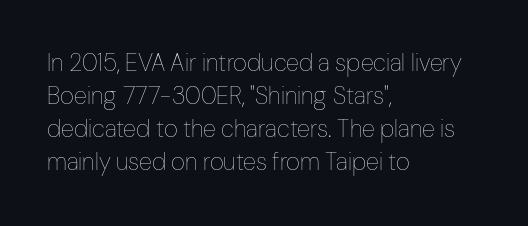
Horizontally, the lines are justified to the leading edge only. A roman cut, with each character standing at attention. The lines sit at an ordinary, default distance from one another. The font sits on the lighter half of the weight spectrum, regular included. Just letters on the line, the space beneath them empty. Standard letterfit; no display-style spreading of the glyphs.
